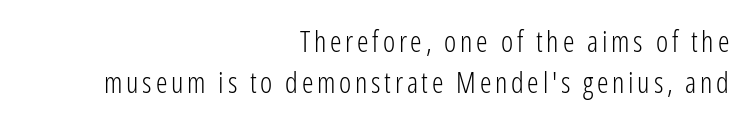
A flush-right, rag-left setting is used for this passage. Here the designer chose a conventional face with non-uniform glyph widths. The strokes are not fattened; the text isn't bold. Stroke terminals: plain, sans-serif. The font's upright variant was chosen for this text.
